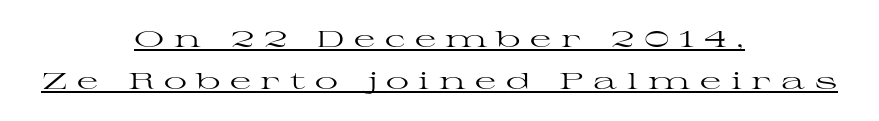
The image shows 23 px text type, upright; set centered, line spacing 1.83x, unusually wide letter spacing (+0.42 em), underlined.
